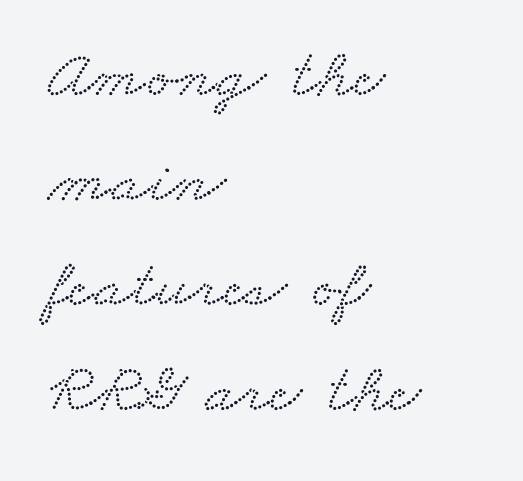
{"serif": "yes", "width": "wide", "stroke_contrast": "low", "x_height": "small", "monospaced": "no", "underline": "no", "align": "left", "line_spacing": "normal", "line_spacing_ratio": 1.52, "letter_spacing": "normal", "letter_spacing_em": 0.0, "glyph_px": 69}
